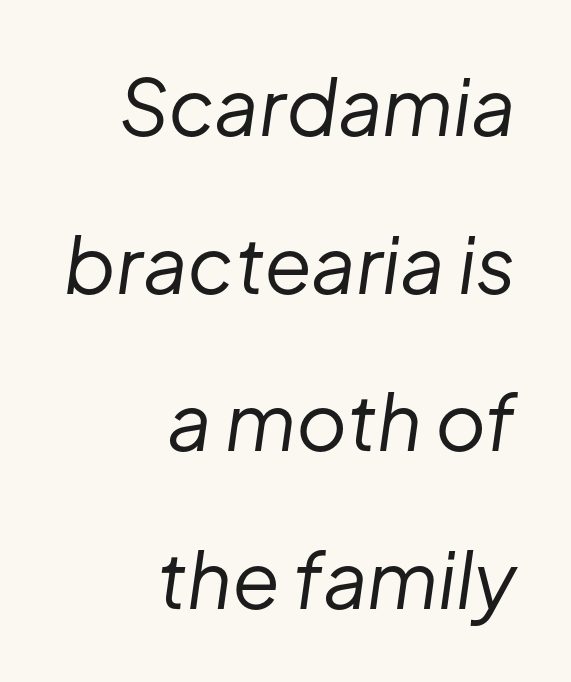
Q: Is the text bold? A: No.
Q: Is the text italic (slanted)? A: Yes, it leans right by about 8 degrees.
Q: Is the text underlined? A: No.
Q: How is the paragraph aligned? A: Right-aligned.
Q: Is the spacing between letters normal or unusually wide? A: Normal.
Q: Is the spacing between lines tight, normal or loose? A: Loose.
Q: Width (condensed, normal, or wide)? A: Normal.
Q: Stroke contrast? A: Low.
Q: x-height? A: Medium.
Q: Monospaced? A: No.
